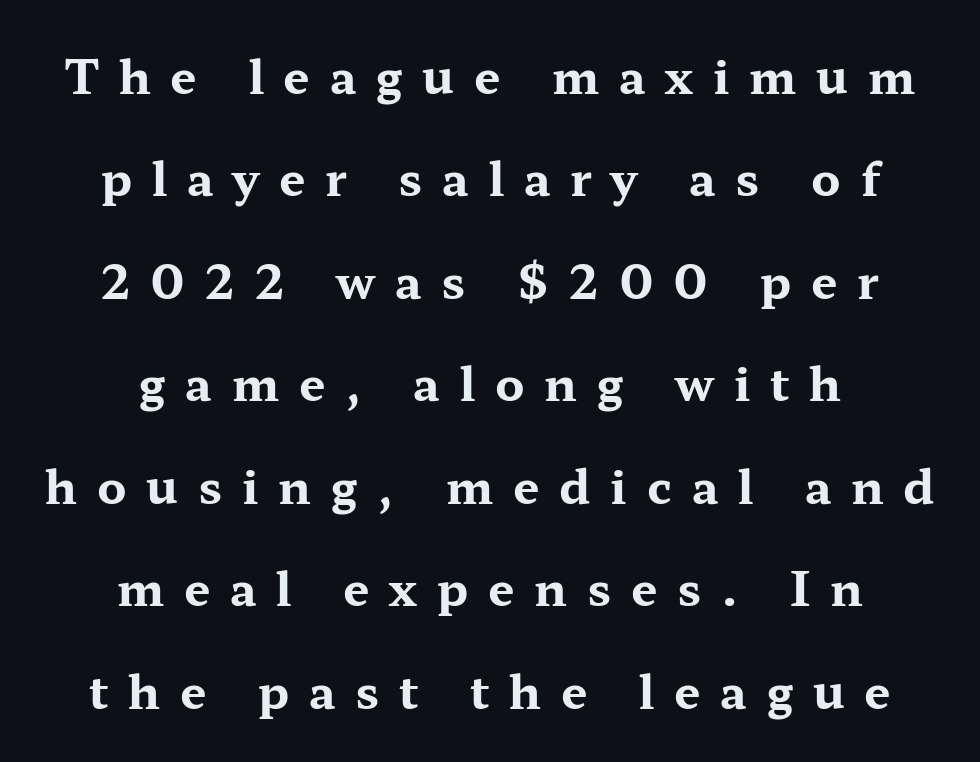
The image shows 47 px bold, wide serif type, upright; set centered, loose line spacing (2.18x), unusually wide letter spacing (+0.42 em), not underlined; medium stroke contrast and a medium x-height.
